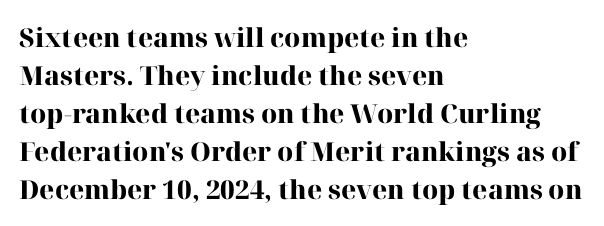
The image shows 26 px bold type, upright; set left-aligned, normal line spacing (1.46x), normal letter spacing, not underlined.
